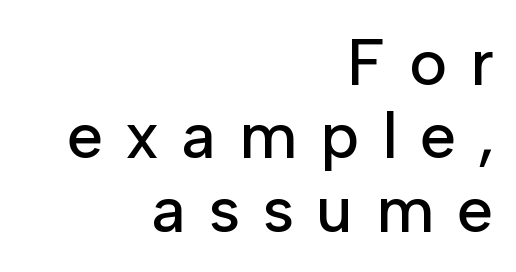
Q: Is the text italic (slanted)? A: No, it is upright.
Q: Is the typeface a serif or a sans-serif typeface? A: Sans-serif.
Q: Is the text underlined? A: No.
Q: How is the paragraph aligned? A: Right-aligned.
Q: Is the spacing between letters normal or unusually wide? A: Unusually wide.
Q: Is the spacing between lines tight, normal or loose? A: Tight.
Q: Width (condensed, normal, or wide)? A: Normal.
Q: Stroke contrast? A: Low.
Q: x-height? A: Medium.
Q: Monospaced? A: No.
